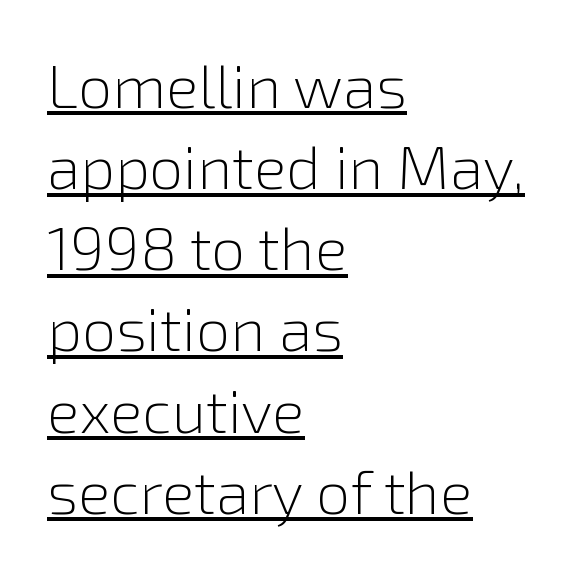
{"serif": "no", "italic": "no", "bold": "no", "weight": "light", "width": "normal", "stroke_contrast": "low", "x_height": "medium", "monospaced": "no", "underline": "yes", "align": "left", "line_spacing": "normal", "line_spacing_ratio": 1.33, "letter_spacing": "normal", "letter_spacing_em": 0.0, "glyph_px": 61}
